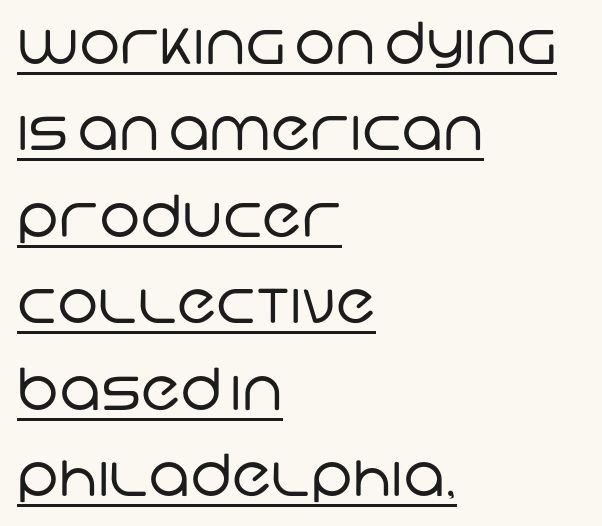
{"serif": "no", "bold": "no", "weight": "regular", "width": "normal", "stroke_contrast": "low", "x_height": "large", "monospaced": "no", "underline": "yes", "align": "left", "line_spacing": "normal", "line_spacing_ratio": 1.49, "letter_spacing": "normal", "letter_spacing_em": 0.0, "glyph_px": 58}
